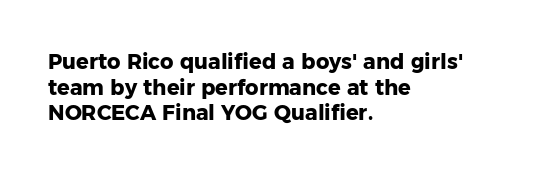
Q: Is the text bold? A: Yes.
Q: Is the text italic (slanted)? A: No, it is upright.
Q: Is the text underlined? A: No.
Q: How is the paragraph aligned? A: Left-aligned.
Q: Is the spacing between letters normal or unusually wide? A: Normal.
